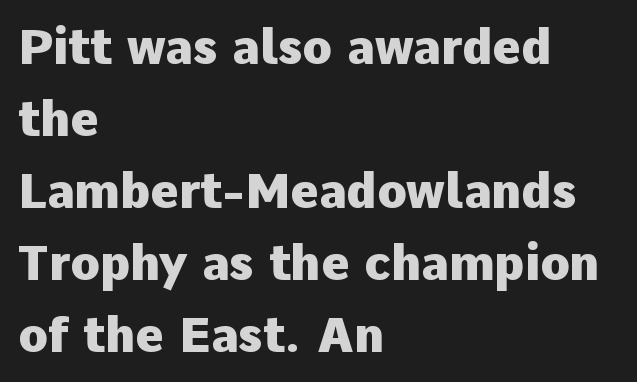
Q: Is the text bold? A: Yes.
Q: Is the text italic (slanted)? A: No, it is upright.
Q: Is the typeface a serif or a sans-serif typeface? A: Sans-serif.
Q: Is the text underlined? A: No.
Q: How is the paragraph aligned? A: Left-aligned.
Q: Is the spacing between letters normal or unusually wide? A: Normal.
Q: Is the spacing between lines tight, normal or loose? A: Normal.
Q: Width (condensed, normal, or wide)? A: Normal.
Q: Stroke contrast? A: Low.
Q: x-height? A: Medium.
Q: Monospaced? A: No.
